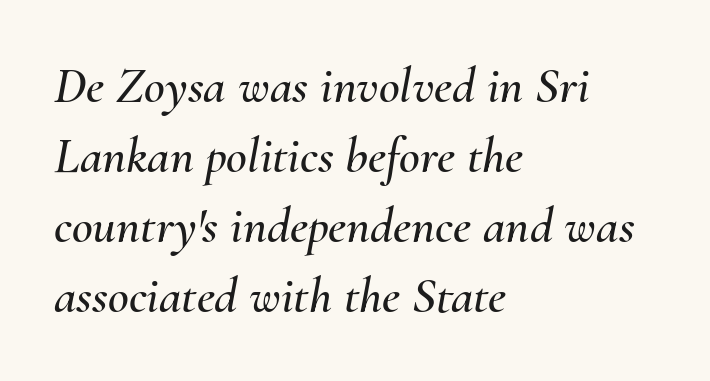
Q: Is the text italic (slanted)? A: Yes, it leans right by about 10 degrees.
Q: Is the text underlined? A: No.
Q: How is the paragraph aligned? A: Left-aligned.
Q: Is the spacing between letters normal or unusually wide? A: Normal.
Q: Is the spacing between lines tight, normal or loose? A: Normal.
Q: Width (condensed, normal, or wide)? A: Normal.
Q: Stroke contrast? A: Medium.
Q: x-height? A: Small.
Q: Monospaced? A: No.
